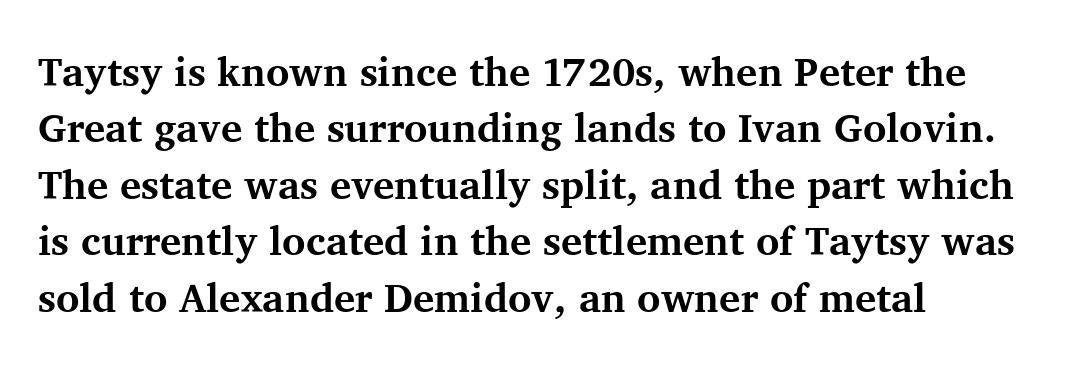
Q: Is the text bold? A: Yes.
Q: Is the text italic (slanted)? A: No, it is upright.
Q: Is the typeface a serif or a sans-serif typeface? A: Serif.
Q: Is the text underlined? A: No.
Q: How is the paragraph aligned? A: Left-aligned.
Q: Is the spacing between letters normal or unusually wide? A: Normal.
Q: Is the spacing between lines tight, normal or loose? A: Normal.
Q: Width (condensed, normal, or wide)? A: Normal.
Q: Stroke contrast? A: Medium.
Q: x-height? A: Medium.
Q: Monospaced? A: No.
